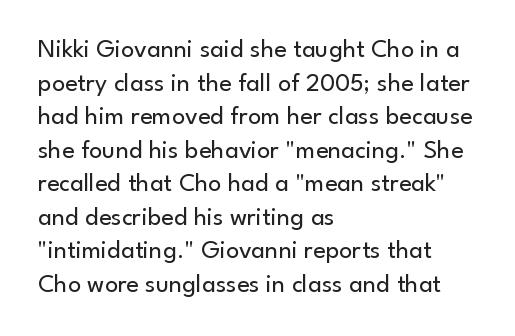
Q: Is the text bold? A: No.
Q: Is the text italic (slanted)? A: No, it is upright.
Q: Is the text underlined? A: No.
Q: How is the paragraph aligned? A: Left-aligned.
Q: Is the spacing between letters normal or unusually wide? A: Normal.
Q: Is the spacing between lines tight, normal or loose? A: Normal.
